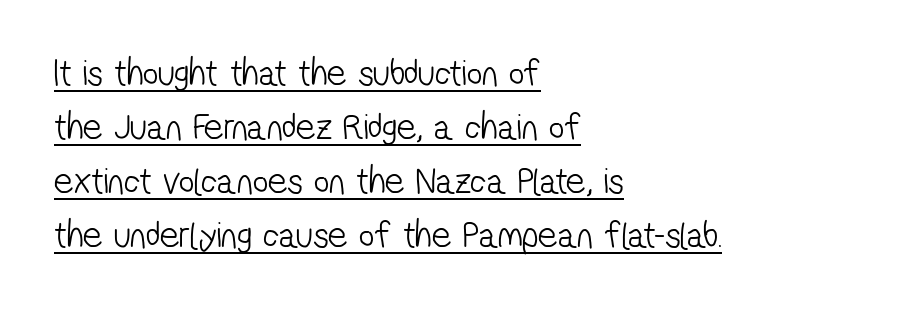
The image shows 38 px light, condensed sans-serif type; set left-aligned, normal line spacing (1.42x), normal letter spacing, underlined; low stroke contrast and a medium x-height.
